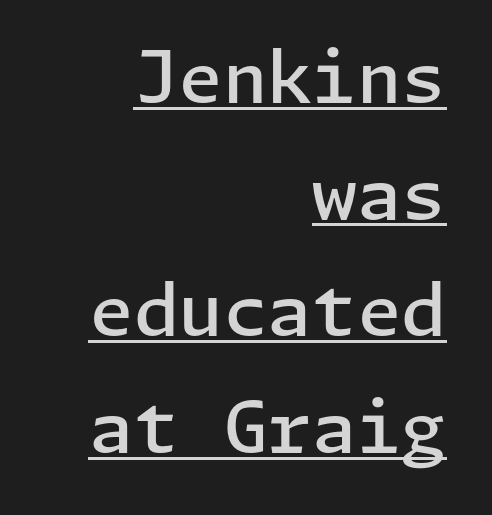
Q: Is the text bold? A: Semi-bold.
Q: Is the text italic (slanted)? A: No, it is upright.
Q: Is the typeface a serif or a sans-serif typeface? A: Sans-serif.
Q: Is the text underlined? A: Yes.
Q: How is the paragraph aligned? A: Right-aligned.
Q: Is the spacing between letters normal or unusually wide? A: Normal.
Q: Is the spacing between lines tight, normal or loose? A: Normal.
Q: Width (condensed, normal, or wide)? A: Normal.
Q: Stroke contrast? A: Low.
Q: x-height? A: Medium.
